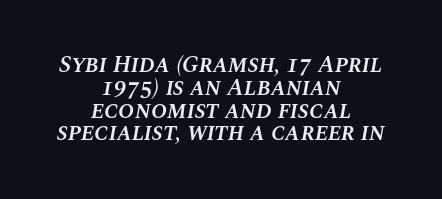
{"italic": "yes", "lean": "right", "slant_degrees": 10, "bold": "semi", "underline": "no", "align": "center", "line_spacing": "tight", "line_spacing_ratio": 0.95, "letter_spacing": "normal", "letter_spacing_em": 0.0, "glyph_px": 24}
